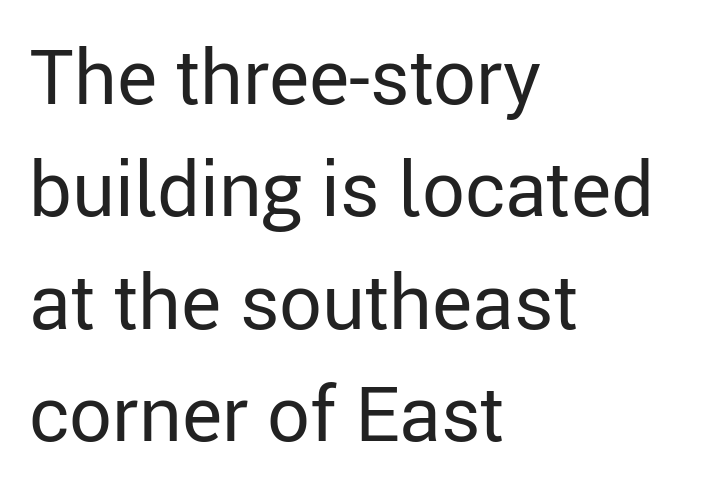
This sample is left-justified, so line endings fall wherever the words run out. Ascenders rise straight up at ninety degrees. This is not heavy type; no bold has been used. This sample uses plain, unmodified letter spacing. Proportional: the letters do not fall into vertical columns.
